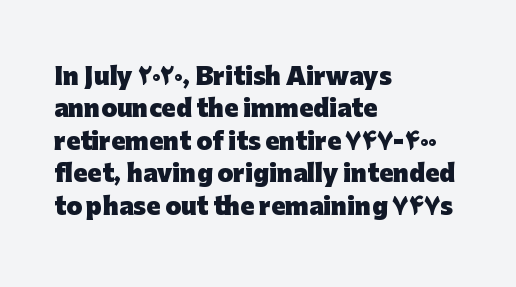
The space directly below the letters is spotless. A dark, heavy texture on the line: the type is bold. Every row of glyphs begins at an identical x-position on the left. Posture: vertical.
